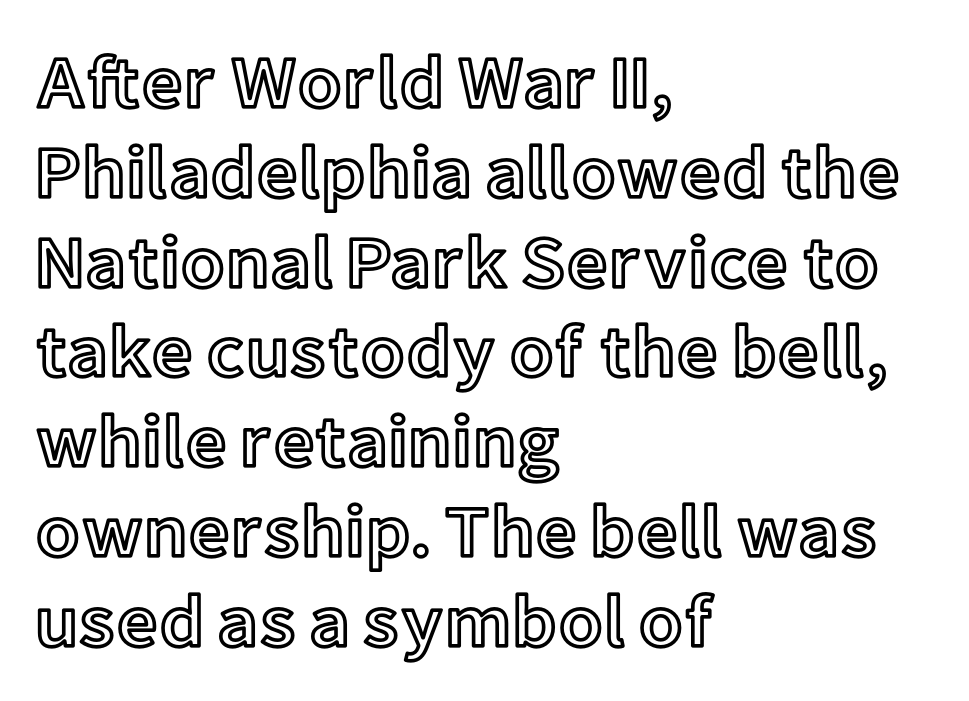
Bare-footed words on every line. Words appear dense and cohesive because spacing is normal. The passage shown is typed in a proportional face where columns would drift. Characters remain perfectly vertical along every line. The paragraph shown leans on its left margin.
